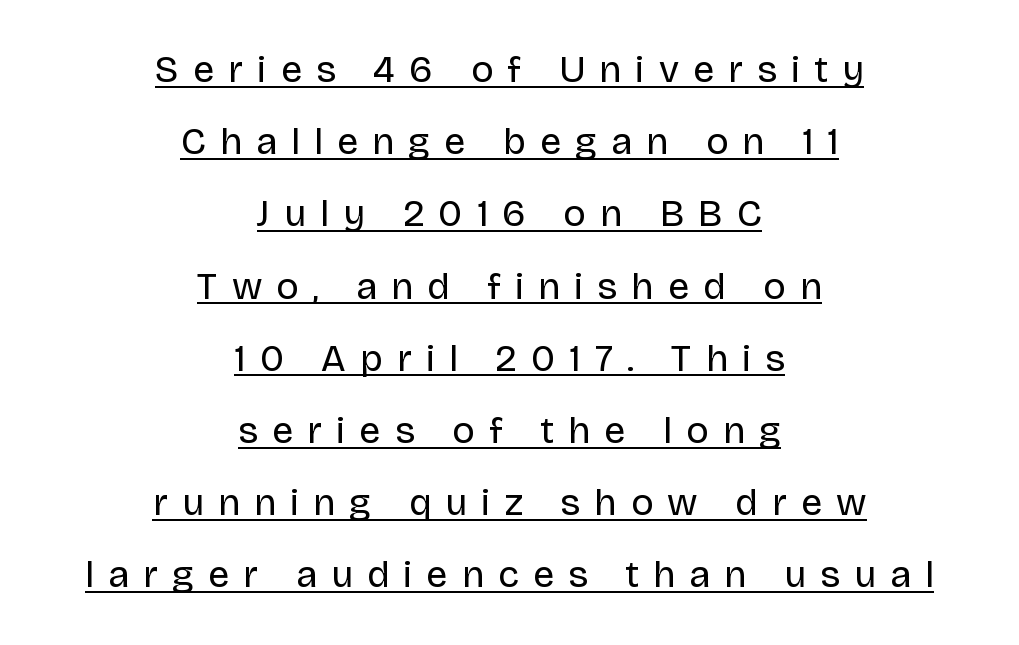
The image shows 38 px regular-weight sans-serif type, upright; set centered, loose line spacing (1.9x), unusually wide letter spacing (+0.37 em), underlined; low stroke contrast and a large x-height.
